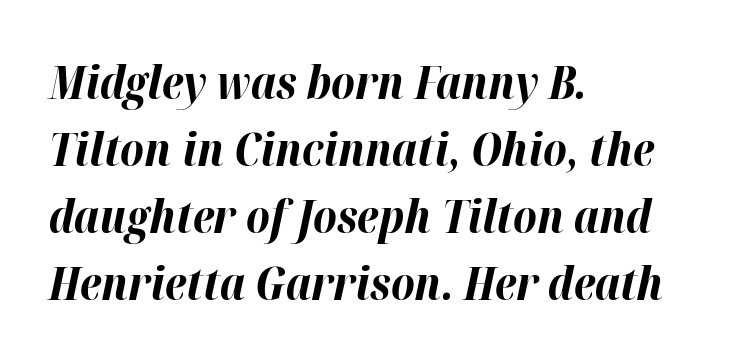
Q: Is the text bold? A: Yes.
Q: Is the text italic (slanted)? A: Yes, it leans right by about 12 degrees.
Q: Is the text underlined? A: No.
Q: How is the paragraph aligned? A: Left-aligned.
Q: Is the spacing between letters normal or unusually wide? A: Normal.
Q: Is the spacing between lines tight, normal or loose? A: Normal.
Q: Width (condensed, normal, or wide)? A: Normal.
Q: Stroke contrast? A: High.
Q: x-height? A: Medium.
Q: Monospaced? A: No.
